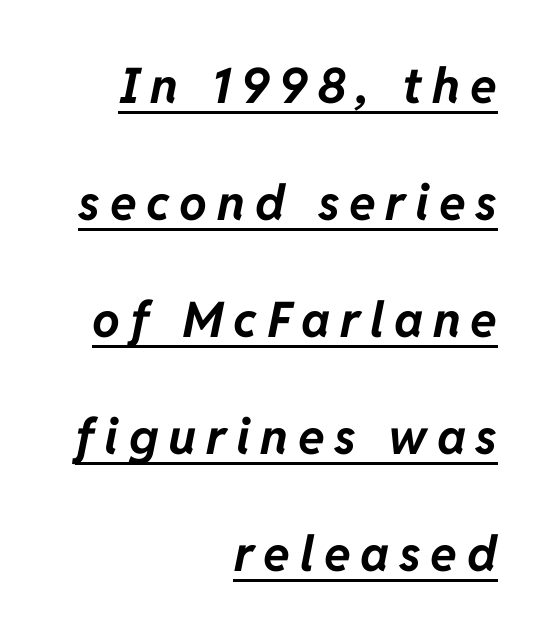
The image shows 49 px bold type, italic (leaning right); set right-aligned, loose line spacing (2.39x), unusually wide letter spacing (+0.2 em), underlined; low stroke contrast and a medium x-height.
